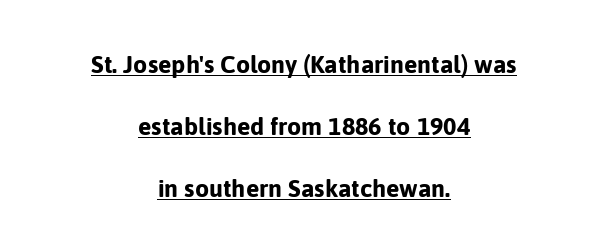
Q: Is the text bold? A: Yes.
Q: Is the text italic (slanted)? A: No, it is upright.
Q: Is the text underlined? A: Yes.
Q: How is the paragraph aligned? A: Centered.
Q: Is the spacing between letters normal or unusually wide? A: Normal.
Q: Is the spacing between lines tight, normal or loose? A: Loose.
